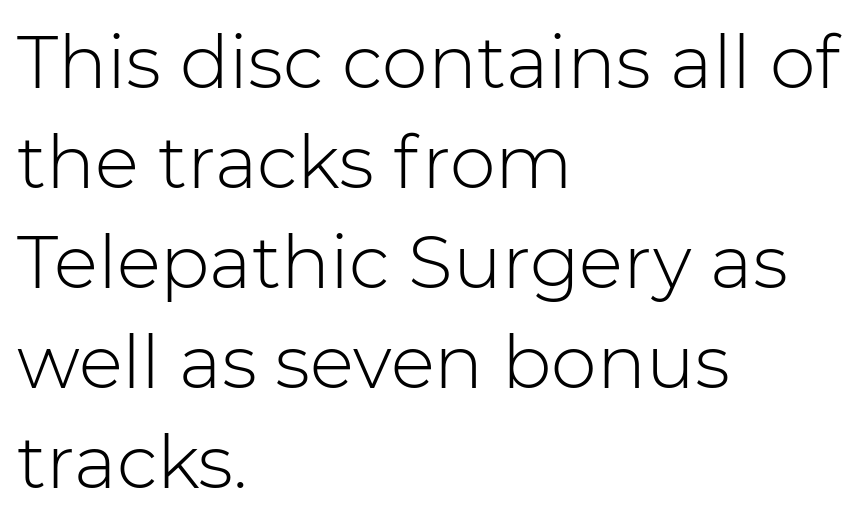
Q: Is the text bold? A: No.
Q: Is the text italic (slanted)? A: No, it is upright.
Q: Is the typeface a serif or a sans-serif typeface? A: Sans-serif.
Q: Is the text underlined? A: No.
Q: How is the paragraph aligned? A: Left-aligned.
Q: Is the spacing between letters normal or unusually wide? A: Normal.
Q: Is the spacing between lines tight, normal or loose? A: Normal.
Q: Width (condensed, normal, or wide)? A: Normal.
Q: Stroke contrast? A: Low.
Q: x-height? A: Medium.
Q: Monospaced? A: No.
